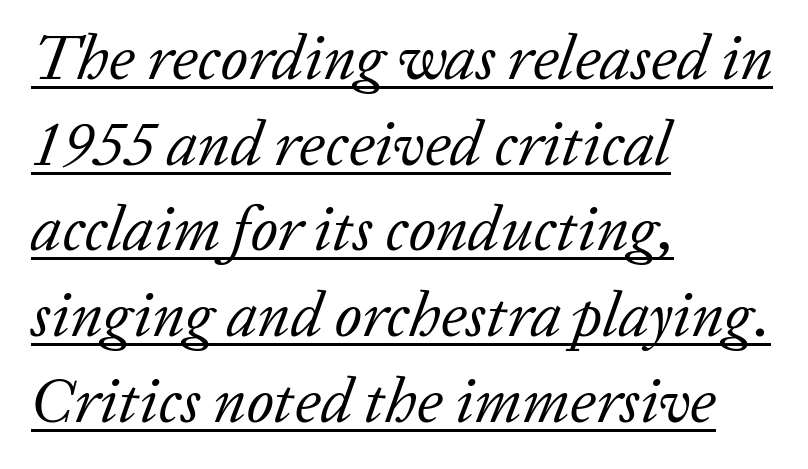
Think standard paragraph weight, or any step lighter than that. These lines were composed using italics. Caption: multi-line text, flush left, ragged right. Does extra space separate the letters? No, they use regular spacing.
